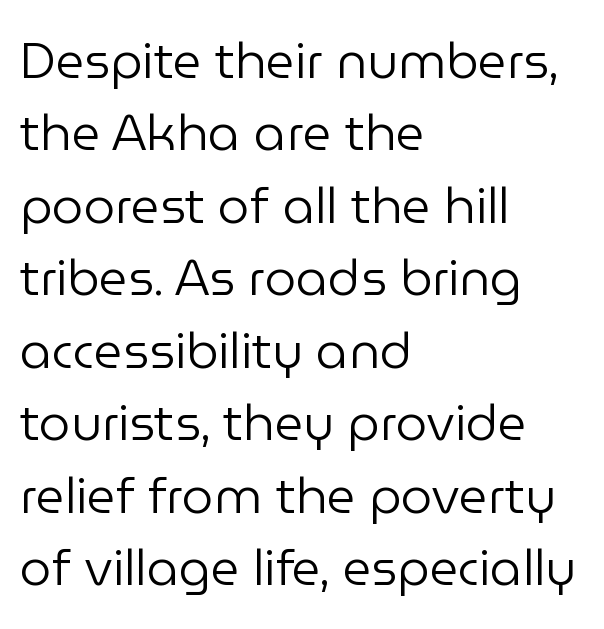
The letterforms sit shoulder to shoulder at normal distance. Typographically, this falls in the sans-serif category. This sample keeps an unexceptional amount of space between lines. The rendering anchors every line to the left-hand side.
